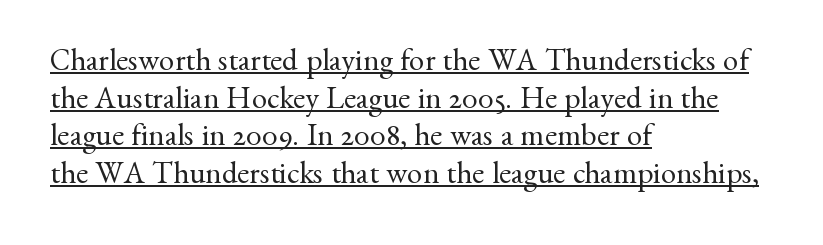
{"serif": "yes", "italic": "no", "bold": "no", "weight": "regular", "width": "normal", "stroke_contrast": "medium", "x_height": "small", "monospaced": "no", "underline": "yes", "align": "left", "line_spacing_ratio": 1.21, "letter_spacing": "normal", "letter_spacing_em": 0.0, "glyph_px": 31}
